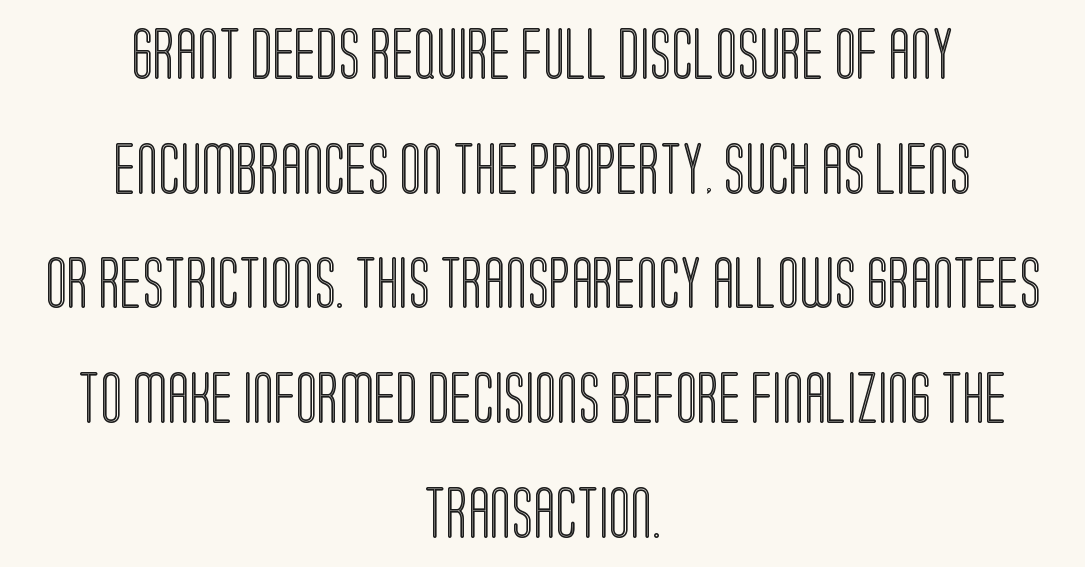
Q: Is the text italic (slanted)? A: No, it is upright.
Q: Is the text underlined? A: No.
Q: How is the paragraph aligned? A: Centered.
Q: Is the spacing between letters normal or unusually wide? A: Normal.
Q: Is the spacing between lines tight, normal or loose? A: Loose.
Q: Width (condensed, normal, or wide)? A: Condensed.
Q: x-height? A: Large.
Q: Monospaced? A: No.
